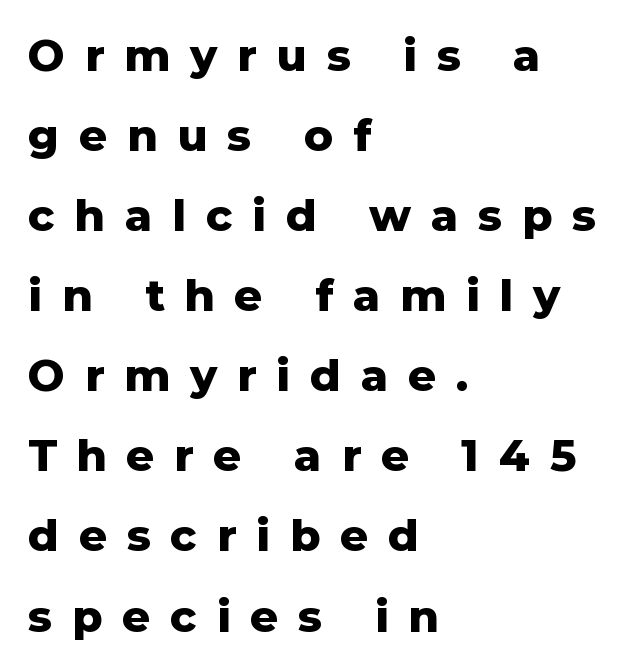
Q: Is the text bold? A: Yes.
Q: Is the text italic (slanted)? A: No, it is upright.
Q: Is the typeface a serif or a sans-serif typeface? A: Sans-serif.
Q: Is the text underlined? A: No.
Q: How is the paragraph aligned? A: Left-aligned.
Q: Is the spacing between letters normal or unusually wide? A: Unusually wide.
Q: Width (condensed, normal, or wide)? A: Normal.
Q: Stroke contrast? A: Low.
Q: x-height? A: Medium.
Q: Monospaced? A: No.
